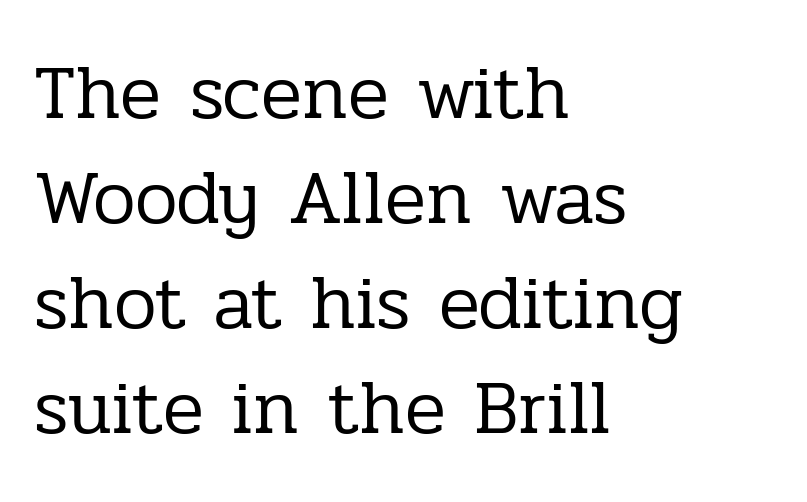
Stems and bowls with no extra thickness — not bold. Tracking value appears to be zero — textbook default spacing. This sample has the flowing, uneven cadence of proportional lettering. Is there any slant? The stems are plumb. Are there feet on the stems? There are — it's a serif. Check the space under the baseline: it is left empty.
